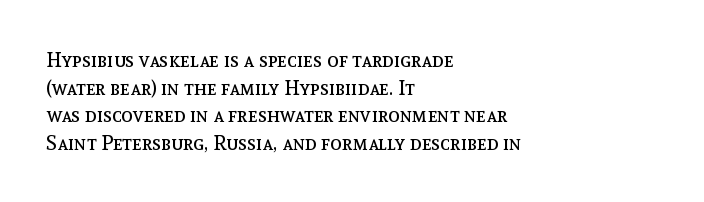
{"italic": "no", "bold": "no", "underline": "no", "align": "left", "line_spacing": "normal", "line_spacing_ratio": 1.38, "letter_spacing": "normal", "letter_spacing_em": 0.0, "glyph_px": 20}
